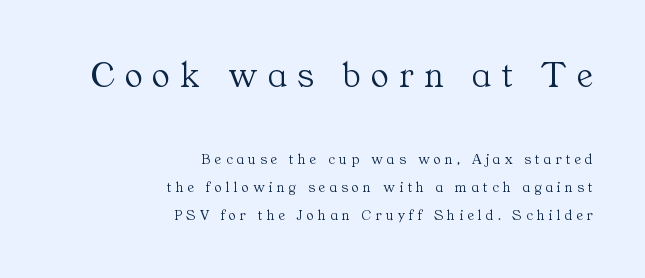
{"serif": "yes", "italic": "no", "bold": "no", "weight": "light", "width": "normal", "stroke_contrast": "medium", "x_height": "medium", "monospaced": "no", "underline": "no", "align": "right", "line_spacing_ratio": 1.86, "letter_spacing": "wide", "letter_spacing_em": 0.28, "larger_block": "first", "size_ratio": 2.47, "glyph_px": 37}
